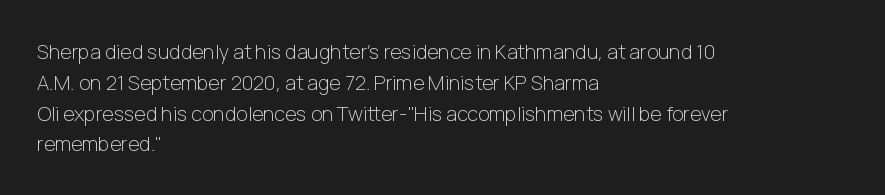
{"italic": "no", "bold": "no", "underline": "no", "align": "left", "line_spacing": "normal", "line_spacing_ratio": 1.54, "letter_spacing": "normal", "letter_spacing_em": 0.0, "glyph_px": 20}
